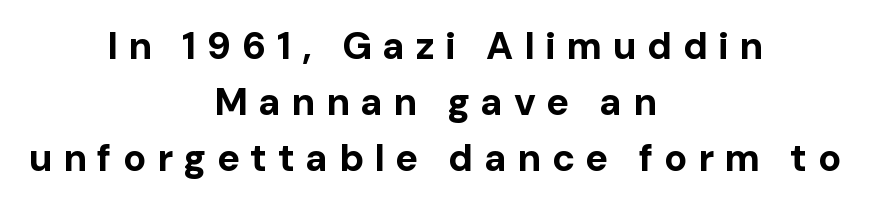
Quick note: underline off. The tracking reads as deliberately expanded to a designer's eye. The paragraph has two soft edges and a firm central axis. The leading is moderate, giving the passage an even texture.
